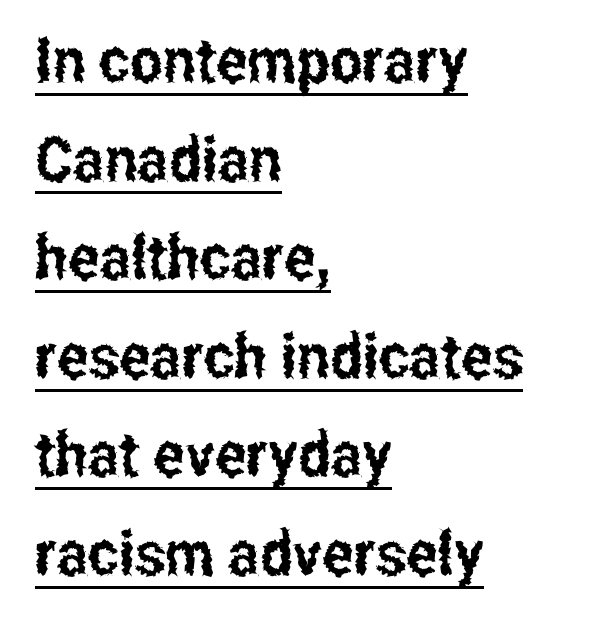
Q: Is the text italic (slanted)? A: No, it is upright.
Q: Is the typeface a serif or a sans-serif typeface? A: Sans-serif.
Q: Is the text underlined? A: Yes.
Q: How is the paragraph aligned? A: Left-aligned.
Q: Is the spacing between letters normal or unusually wide? A: Normal.
Q: Is the spacing between lines tight, normal or loose? A: Normal.
Q: Width (condensed, normal, or wide)? A: Condensed.
Q: Stroke contrast? A: Low.
Q: x-height? A: Medium.
Q: Monospaced? A: No.
